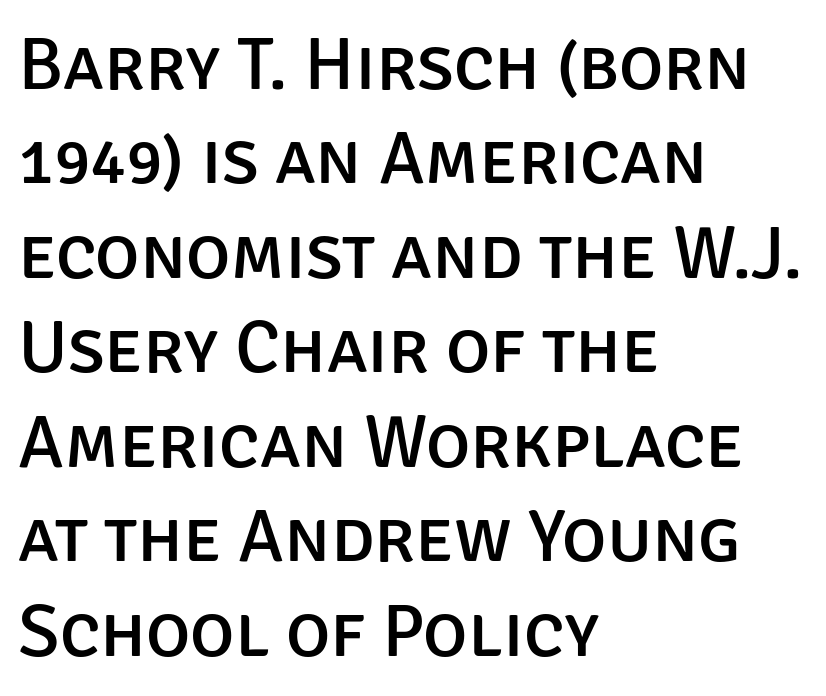
{"serif": "no", "italic": "no", "width": "normal", "stroke_contrast": "low", "x_height": "large", "monospaced": "no", "underline": "no", "align": "left", "line_spacing": "normal", "line_spacing_ratio": 1.26, "letter_spacing": "normal", "letter_spacing_em": 0.0, "glyph_px": 75}
